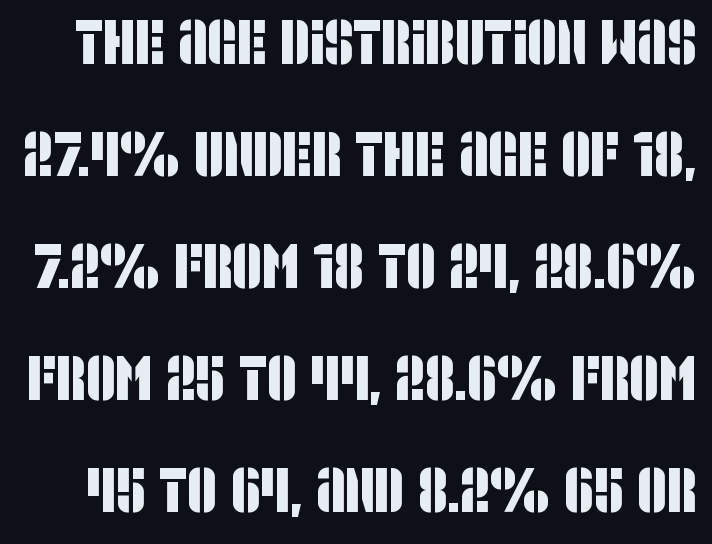
{"serif": "no", "width": "condensed", "stroke_contrast": "low", "x_height": "large", "monospaced": "no", "underline": "no", "line_spacing_ratio": 1.75, "letter_spacing": "normal", "letter_spacing_em": 0.0, "glyph_px": 64}
